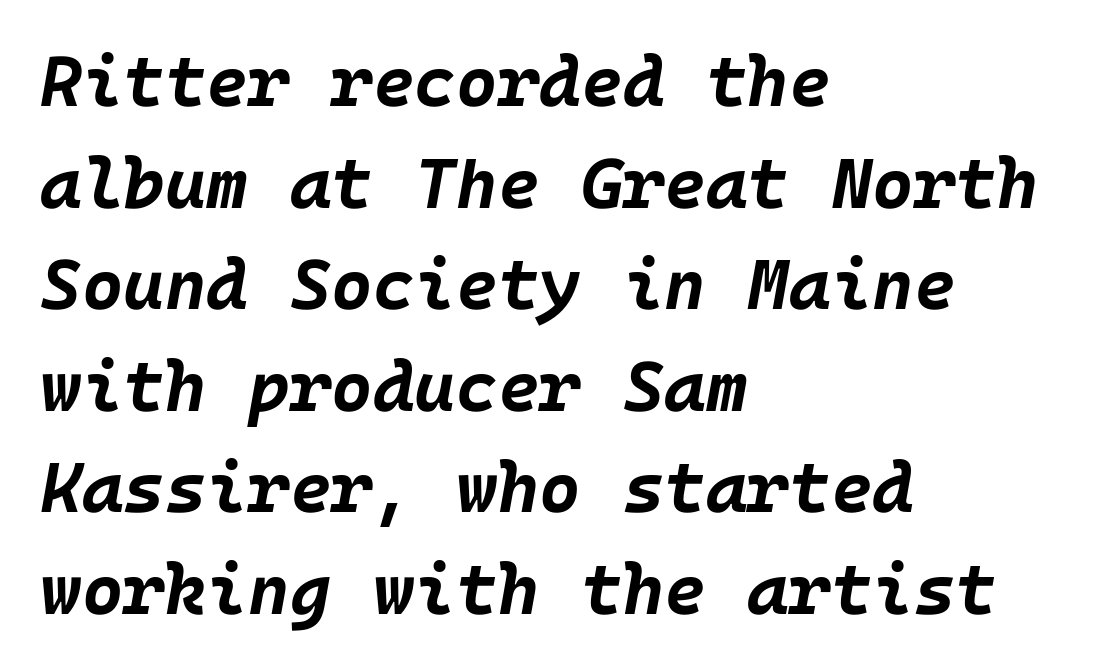
{"italic": "yes", "lean": "right", "slant_degrees": 10, "bold": "yes", "weight": "bold", "width": "normal", "stroke_contrast": "low", "x_height": "large", "underline": "no", "align": "left", "line_spacing": "normal", "line_spacing_ratio": 1.43, "letter_spacing": "normal", "letter_spacing_em": 0.0, "glyph_px": 71}
